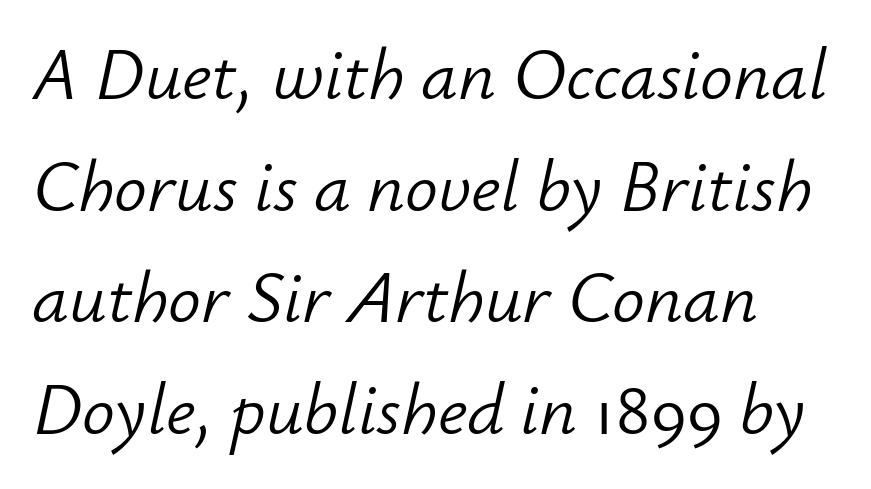
{"italic": "yes", "lean": "right", "slant_degrees": 12, "bold": "no", "weight": "light", "width": "normal", "stroke_contrast": "low", "x_height": "small", "monospaced": "no", "underline": "no", "align": "left", "line_spacing": "normal", "line_spacing_ratio": 1.53, "letter_spacing": "normal", "letter_spacing_em": 0.0, "glyph_px": 73}
